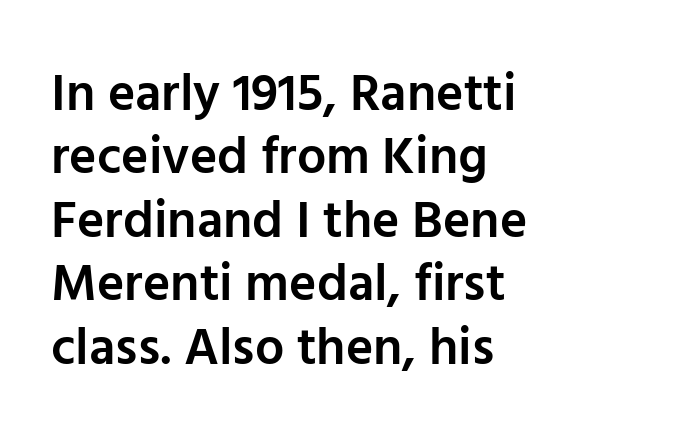
The face used here is a semibold: visibly heavier than regular, lighter than bold. Observe the ordinary spacing: letters are neighbours, not strangers. Spacing verdict: proportional, widths tailored to each character. The text block is weighted toward the left margin, trailing off unevenly rightward.
